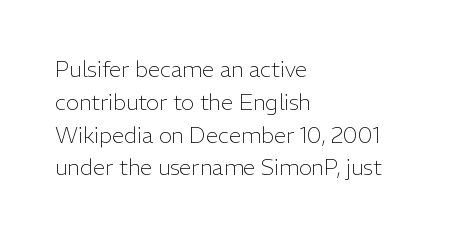
{"italic": "no", "bold": "no", "underline": "no", "align": "left", "line_spacing": "normal", "line_spacing_ratio": 1.49, "letter_spacing": "normal", "letter_spacing_em": 0.0, "glyph_px": 22}
